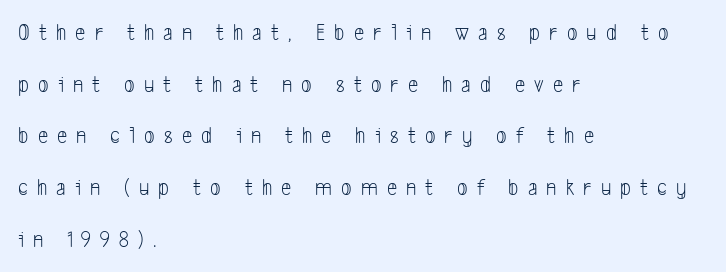
Q: Is the text bold? A: No.
Q: Is the text underlined? A: No.
Q: How is the paragraph aligned? A: Left-aligned.
Q: Is the spacing between letters normal or unusually wide? A: Unusually wide.
Q: Is the spacing between lines tight, normal or loose? A: Loose.
